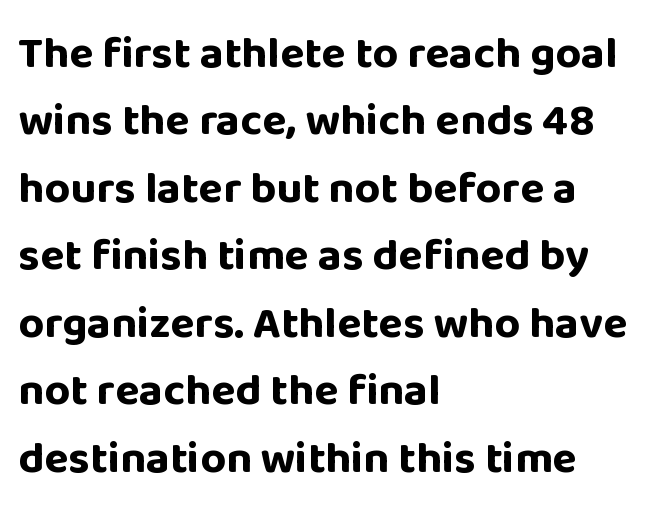
{"serif": "no", "italic": "no", "bold": "yes", "weight": "bold", "width": "normal", "stroke_contrast": "low", "x_height": "large", "monospaced": "no", "underline": "no", "align": "left", "line_spacing": "normal", "line_spacing_ratio": 1.5, "letter_spacing": "normal", "letter_spacing_em": 0.0, "glyph_px": 45}
